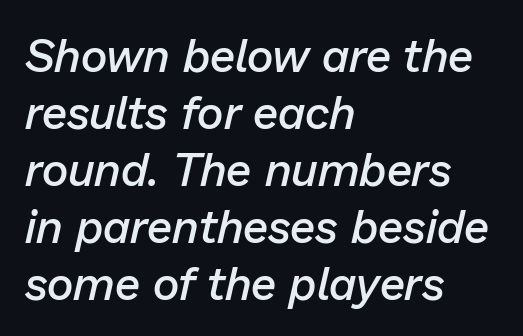
{"italic": "yes", "lean": "right", "slant_degrees": 13, "bold": "semi", "weight": "semibold", "width": "normal", "stroke_contrast": "low", "x_height": "medium", "monospaced": "no", "underline": "no", "align": "left", "line_spacing_ratio": 1.24, "letter_spacing": "normal", "letter_spacing_em": 0.0, "glyph_px": 46}
